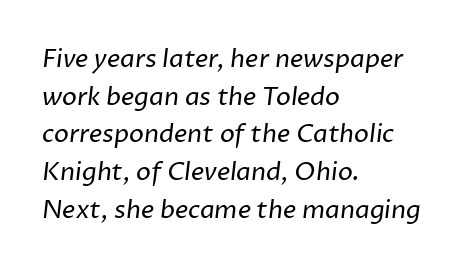
{"bold": "no", "underline": "no", "align": "left", "line_spacing": "normal", "line_spacing_ratio": 1.51, "letter_spacing": "normal", "letter_spacing_em": 0.0, "glyph_px": 25}
